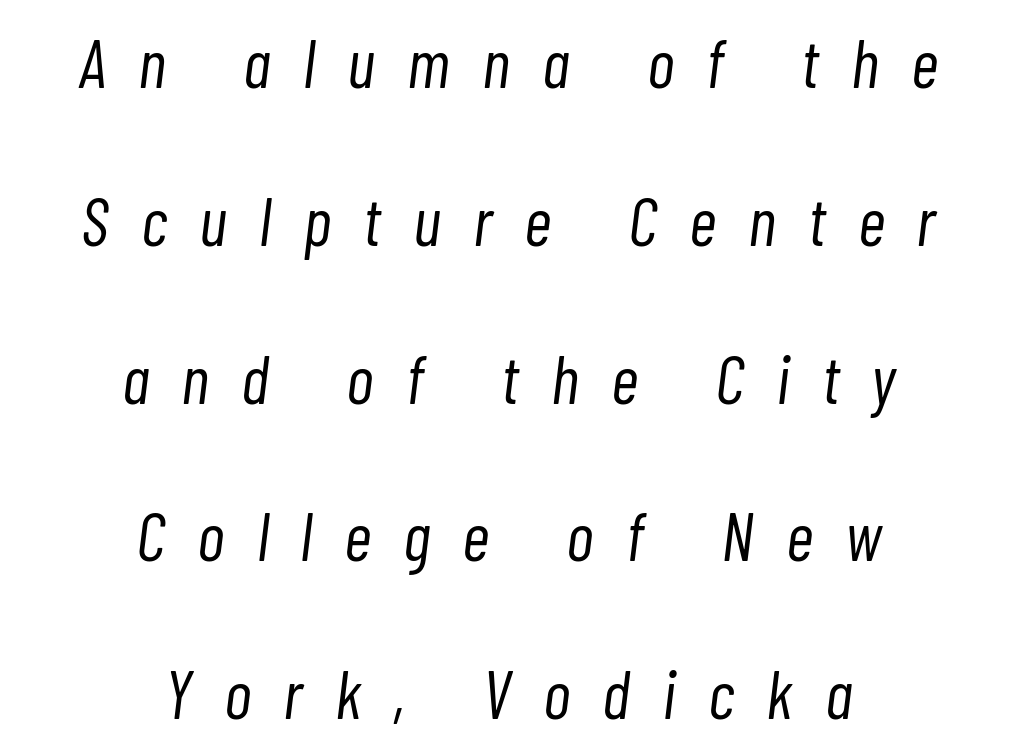
Words appear elongated and porous because spacing is wide. Quick note: italic. The specimen omits any rule beneath the text block's lines. This sample has the flowing, uneven cadence of proportional lettering.
